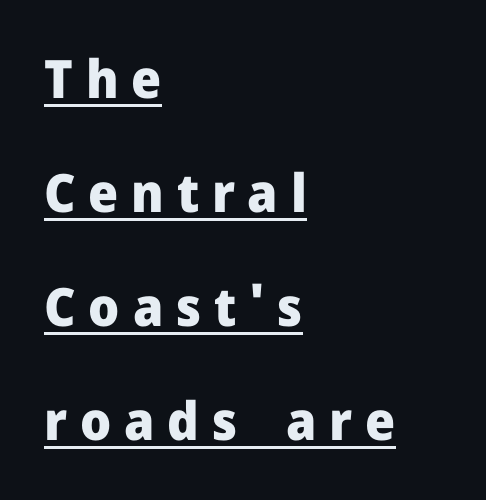
{"serif": "no", "italic": "no", "bold": "yes", "weight": "heavy", "width": "normal", "stroke_contrast": "low", "x_height": "medium", "monospaced": "no", "underline": "yes", "align": "left", "line_spacing": "loose", "line_spacing_ratio": 2.15, "letter_spacing": "wide", "letter_spacing_em": 0.24, "glyph_px": 53}
